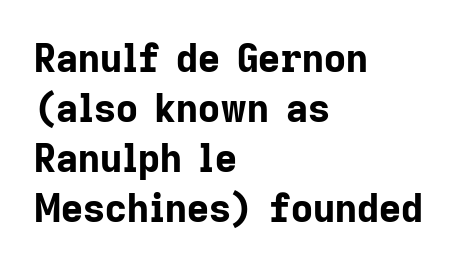
The image shows 38 px bold sans-serif type, upright; set left-aligned, normal line spacing (1.32x), normal letter spacing, not underlined; low stroke contrast and a medium x-height.
